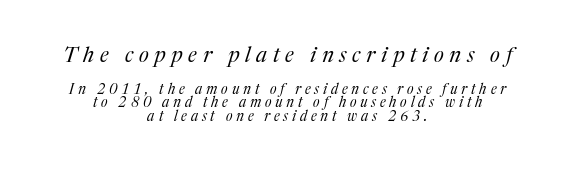
The image shows 21 px text type, italic (leaning right); set centered, tight line spacing (0.99x), unusually wide letter spacing (+0.27 em), not underlined; the first (top) block is 1.5x larger.
